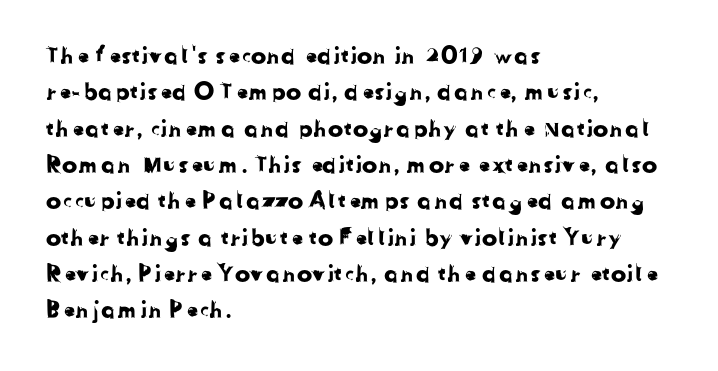
{"underline": "no", "align": "left", "line_spacing": "normal", "line_spacing_ratio": 1.58, "letter_spacing": "normal", "letter_spacing_em": 0.0, "glyph_px": 23}
